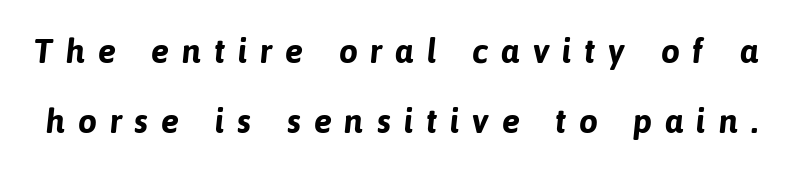
The text was rendered using a sans face with plain stroke endings. This sample has the flowing, uneven cadence of proportional lettering. A typesetter would call this leading open, well beyond the default. The words here are not underlined. This is heavy type, rendered in bold.
